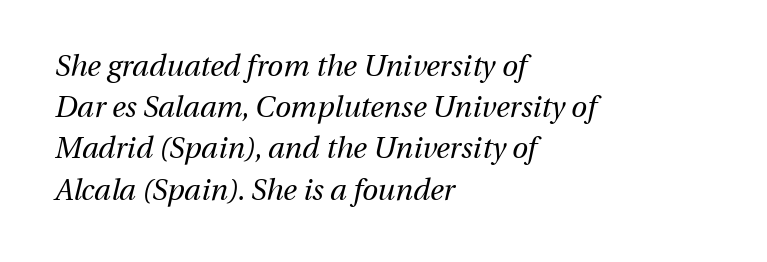
The image shows 29 px regular-weight type, italic (leaning right); set left-aligned, normal line spacing (1.42x), normal letter spacing, not underlined; medium stroke contrast and a medium x-height.
